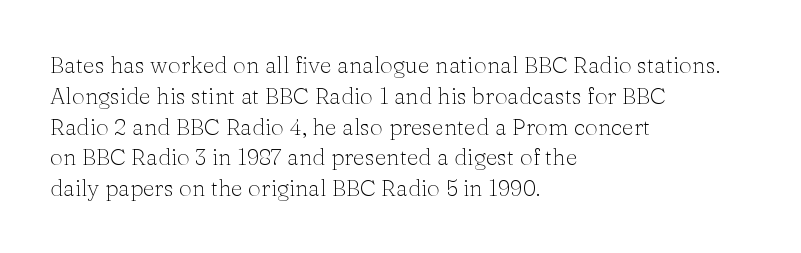
Q: Is the text bold? A: No.
Q: Is the text italic (slanted)? A: No, it is upright.
Q: Is the text underlined? A: No.
Q: How is the paragraph aligned? A: Left-aligned.
Q: Is the spacing between letters normal or unusually wide? A: Normal.
Q: Is the spacing between lines tight, normal or loose? A: Normal.
